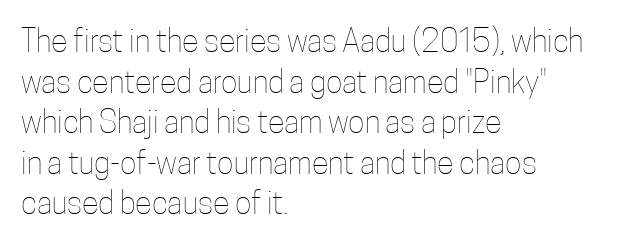
Q: Is the text bold? A: No.
Q: Is the text italic (slanted)? A: No, it is upright.
Q: Is the text underlined? A: No.
Q: How is the paragraph aligned? A: Left-aligned.
Q: Is the spacing between letters normal or unusually wide? A: Normal.
Q: Is the spacing between lines tight, normal or loose? A: Normal.
Q: Width (condensed, normal, or wide)? A: Condensed.
Q: Stroke contrast? A: Low.
Q: x-height? A: Medium.
Q: Monospaced? A: No.
